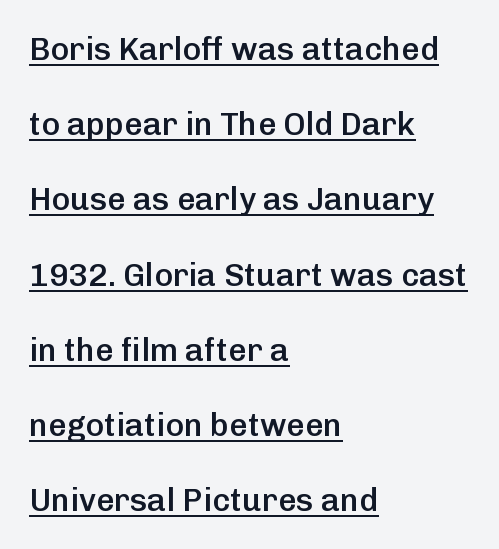
Beneath each row of characters lies a ruled line. In terms of letterform style, serifs are entirely absent. The lines are spread far apart with generous leading. Quick note: not italic, upright. Spacing verdict: proportional, widths tailored to each character.
